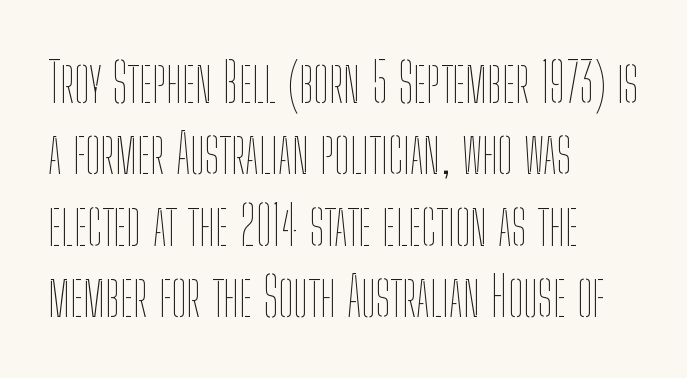
The image shows 55 px thin, condensed type, upright; set left-aligned, normal line spacing (1.3x), normal letter spacing, not underlined; low stroke contrast and a medium x-height.
